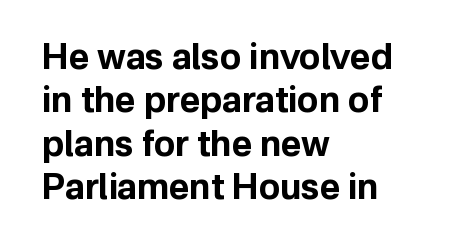
This rendering features lettering with no underline. No italicization has been applied; the sample stays upright. Default kerning and tracking; the words read as compact shapes. The characters display no serif detailing; their extremities are plain. Spacing verdict: proportional, widths tailored to each character. Heavy, bold letterforms.
